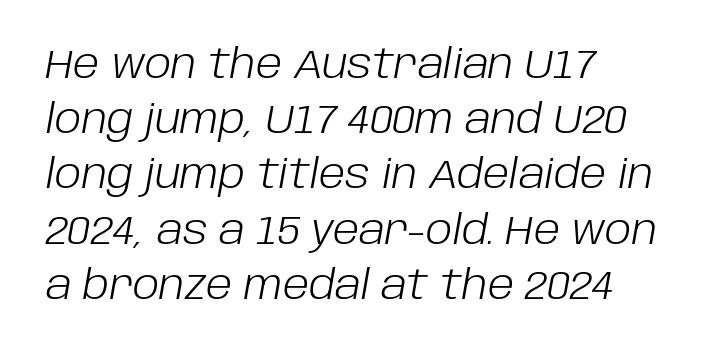
{"italic": "yes", "lean": "right", "slant_degrees": 10, "bold": "no", "weight": "light", "width": "normal", "stroke_contrast": "low", "x_height": "large", "monospaced": "no", "underline": "no", "align": "left", "line_spacing": "normal", "line_spacing_ratio": 1.38, "letter_spacing": "normal", "letter_spacing_em": 0.0, "glyph_px": 40}
